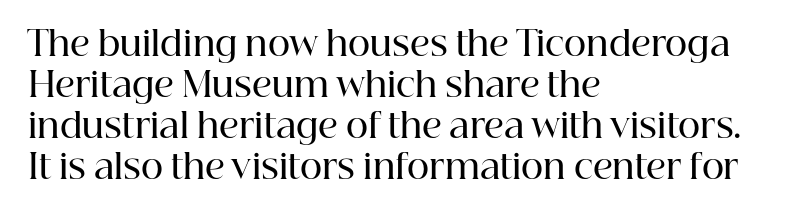
The image shows 34 px semibold serif type, upright; set left-aligned, line spacing 1.21x, normal letter spacing, not underlined; high stroke contrast and a medium x-height.
